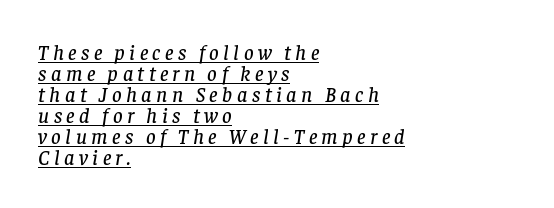
Q: Is the text italic (slanted)? A: Yes, it leans right by about 8 degrees.
Q: Is the text underlined? A: Yes.
Q: How is the paragraph aligned? A: Left-aligned.
Q: Is the spacing between letters normal or unusually wide? A: Unusually wide.
Q: Is the spacing between lines tight, normal or loose? A: Tight.
